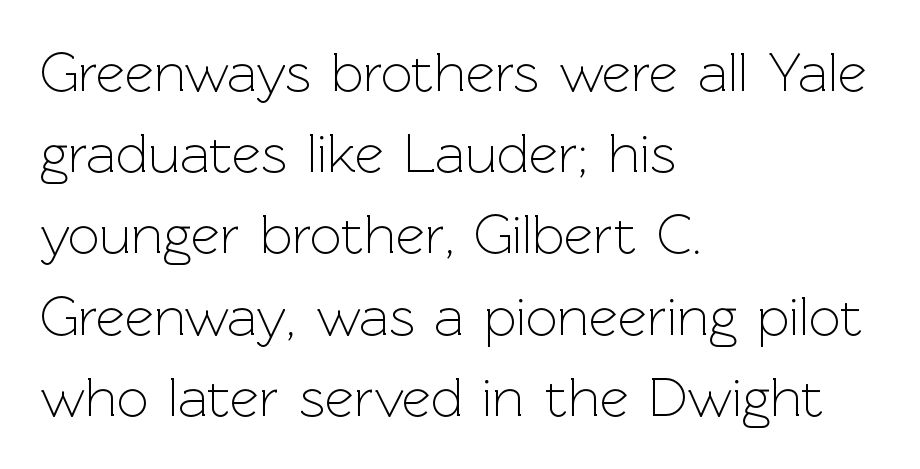
Q: Is the text bold? A: No.
Q: Is the text italic (slanted)? A: No, it is upright.
Q: Is the typeface a serif or a sans-serif typeface? A: Sans-serif.
Q: Is the text underlined? A: No.
Q: How is the paragraph aligned? A: Left-aligned.
Q: Is the spacing between letters normal or unusually wide? A: Normal.
Q: Is the spacing between lines tight, normal or loose? A: Normal.
Q: Width (condensed, normal, or wide)? A: Normal.
Q: Stroke contrast? A: Low.
Q: x-height? A: Medium.
Q: Monospaced? A: No.
